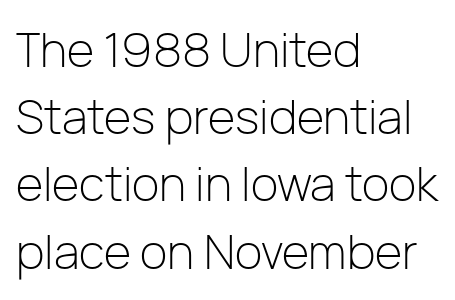
The image shows 47 px light sans-serif type, upright; set left-aligned, normal line spacing (1.43x), normal letter spacing, not underlined; low stroke contrast and a medium x-height.
